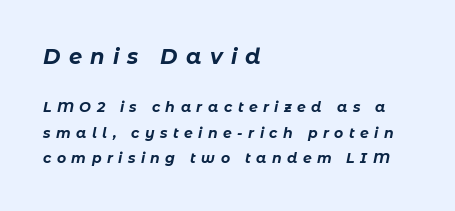
The image shows 21 px bold type, italic (leaning right); set left-aligned, line spacing 1.83x, unusually wide letter spacing (+0.39 em), not underlined; the first (top) block is 1.5x larger.
